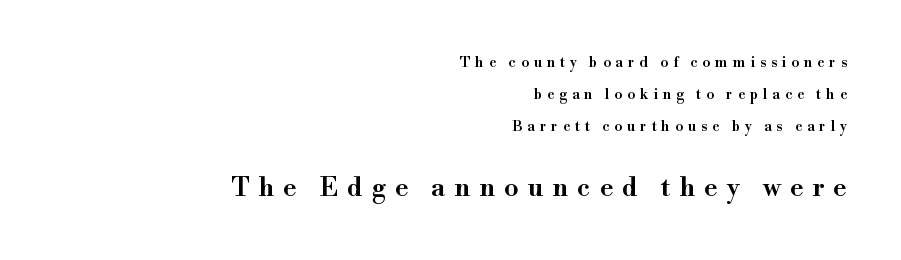
The image shows 26 px text type, upright; set right-aligned, loose line spacing (2.3x), unusually wide letter spacing (+0.35 em), not underlined; the second (bottom) block is 1.86x larger.
